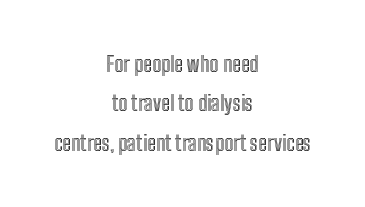
{"italic": "no", "underline": "no", "align": "center", "line_spacing_ratio": 1.88, "letter_spacing": "normal", "letter_spacing_em": 0.0, "glyph_px": 21}
